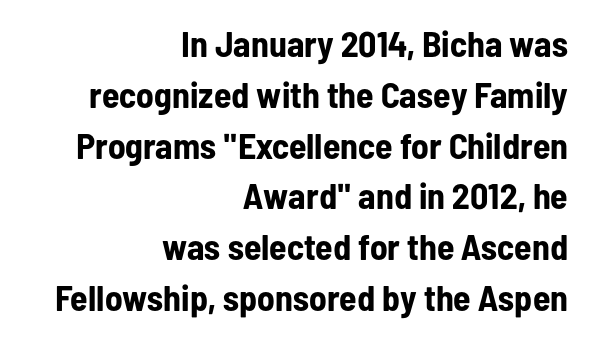
The image shows 36 px bold, condensed sans-serif type, upright; set right-aligned, normal line spacing (1.41x), normal letter spacing, not underlined; low stroke contrast and a medium x-height.
